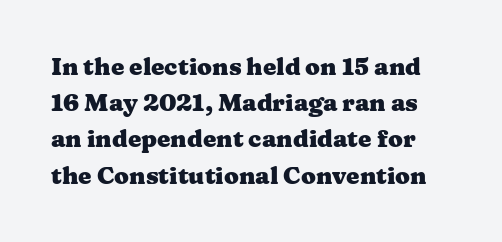
Q: Is the text bold? A: Yes.
Q: Is the text italic (slanted)? A: No, it is upright.
Q: Is the text underlined? A: No.
Q: Is the spacing between letters normal or unusually wide? A: Normal.
Q: Is the spacing between lines tight, normal or loose? A: Normal.
